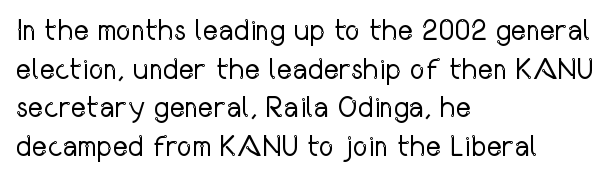
{"serif": "no", "italic": "no", "bold": "no", "weight": "regular", "width": "condensed", "stroke_contrast": "low", "x_height": "medium", "monospaced": "no", "underline": "no", "align": "left", "line_spacing": "normal", "line_spacing_ratio": 1.33, "letter_spacing": "normal", "letter_spacing_em": 0.0, "glyph_px": 29}
